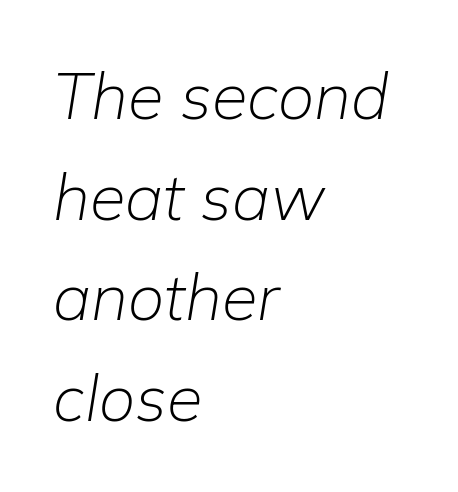
Q: Is the text bold? A: No.
Q: Is the text italic (slanted)? A: Yes, it leans right by about 9 degrees.
Q: Is the text underlined? A: No.
Q: How is the paragraph aligned? A: Left-aligned.
Q: Is the spacing between letters normal or unusually wide? A: Normal.
Q: Is the spacing between lines tight, normal or loose? A: Normal.
Q: Width (condensed, normal, or wide)? A: Normal.
Q: Stroke contrast? A: Low.
Q: x-height? A: Medium.
Q: Monospaced? A: No.
